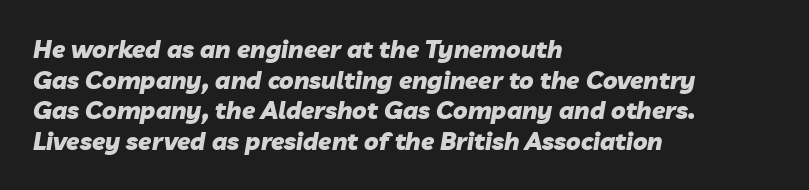
The image shows 24 px bold type, italic (leaning right); set left-aligned, normal line spacing (1.28x), normal letter spacing, not underlined.
